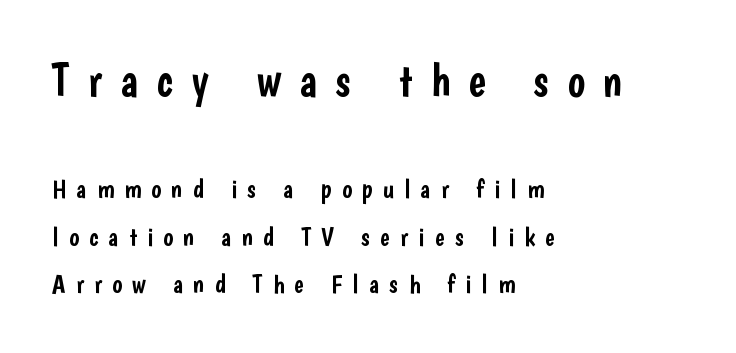
Q: Is the text italic (slanted)? A: No, it is upright.
Q: Is the typeface a serif or a sans-serif typeface? A: Sans-serif.
Q: Is the text underlined? A: No.
Q: How is the paragraph aligned? A: Left-aligned.
Q: Is the spacing between letters normal or unusually wide? A: Unusually wide.
Q: Which block of text is set in a larger size, the first (top) or the second (bottom)? A: The first (top) one.
Q: Width (condensed, normal, or wide)? A: Condensed.
Q: Stroke contrast? A: Low.
Q: x-height? A: Medium.
Q: Monospaced? A: No.
